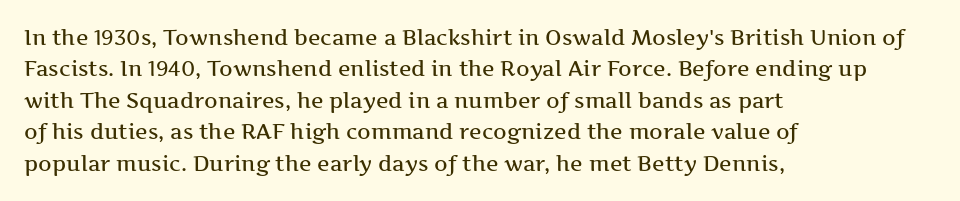
Unmarked baselines from the first word to the last. Every character sits straight up, as roman type does. The lines in this sample share a left origin and differ only in where they stop. Summary of vertical rhythm: regular, with standard interline spacing. Inter-character spacing is left at the font's built-in metrics.
